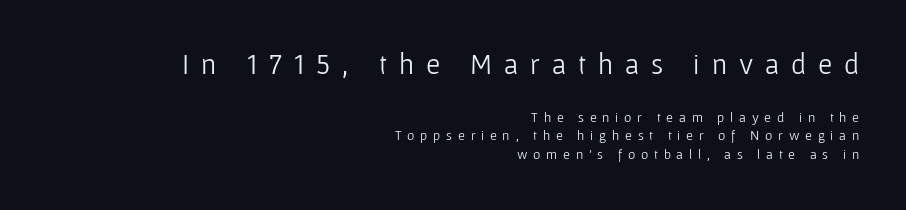
Q: Is the text bold? A: No.
Q: Is the text italic (slanted)? A: No, it is upright.
Q: Is the typeface a serif or a sans-serif typeface? A: Sans-serif.
Q: Is the text underlined? A: No.
Q: How is the paragraph aligned? A: Right-aligned.
Q: Is the spacing between letters normal or unusually wide? A: Unusually wide.
Q: Is the spacing between lines tight, normal or loose? A: Normal.
Q: Which block of text is set in a larger size, the first (top) or the second (bottom)? A: The first (top) one.
Q: Width (condensed, normal, or wide)? A: Normal.
Q: Stroke contrast? A: Low.
Q: x-height? A: Medium.
Q: Monospaced? A: No.
